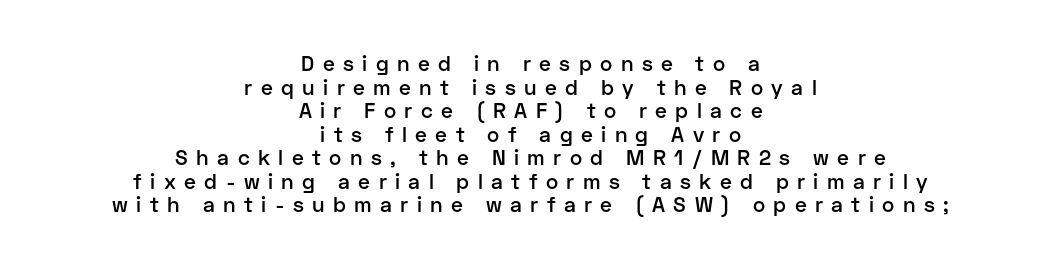
The image shows 21 px text type, upright; set centered, tight line spacing (1.12x), unusually wide letter spacing (+0.4 em), not underlined.
